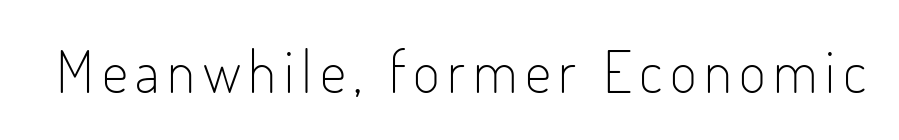
{"serif": "no", "italic": "no", "bold": "no", "weight": "light", "width": "condensed", "stroke_contrast": "low", "x_height": "small", "monospaced": "no", "underline": "no", "glyph_px": 58}
